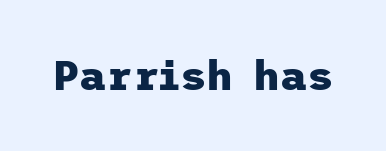
Q: Is the text bold? A: Yes.
Q: Is the text italic (slanted)? A: No, it is upright.
Q: Is the typeface a serif or a sans-serif typeface? A: Sans-serif.
Q: Is the text underlined? A: No.
Q: Is the spacing between letters normal or unusually wide? A: Normal.
Q: Width (condensed, normal, or wide)? A: Normal.
Q: Stroke contrast? A: Low.
Q: x-height? A: Medium.
